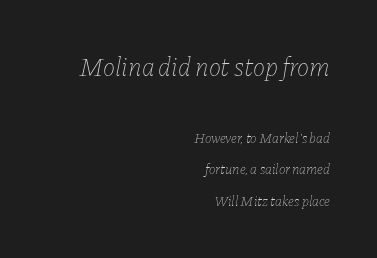
The image shows 26 px text type, italic (leaning right); set right-aligned, loose line spacing (2.26x), normal letter spacing, not underlined; the first (top) block is 1.86x larger.
